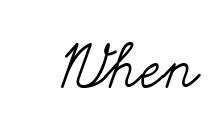
The image shows 61 px regular-weight, wide type; set normal letter spacing, not underlined; medium stroke contrast and a small x-height.
